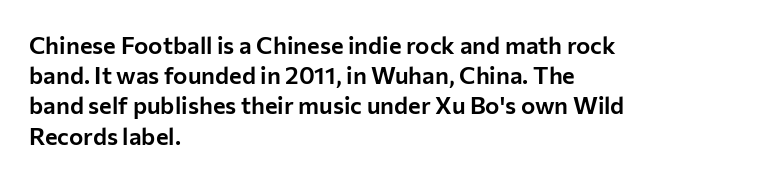
{"italic": "no", "underline": "no", "align": "left", "line_spacing": "normal", "line_spacing_ratio": 1.26, "letter_spacing": "normal", "letter_spacing_em": 0.0, "glyph_px": 24}
